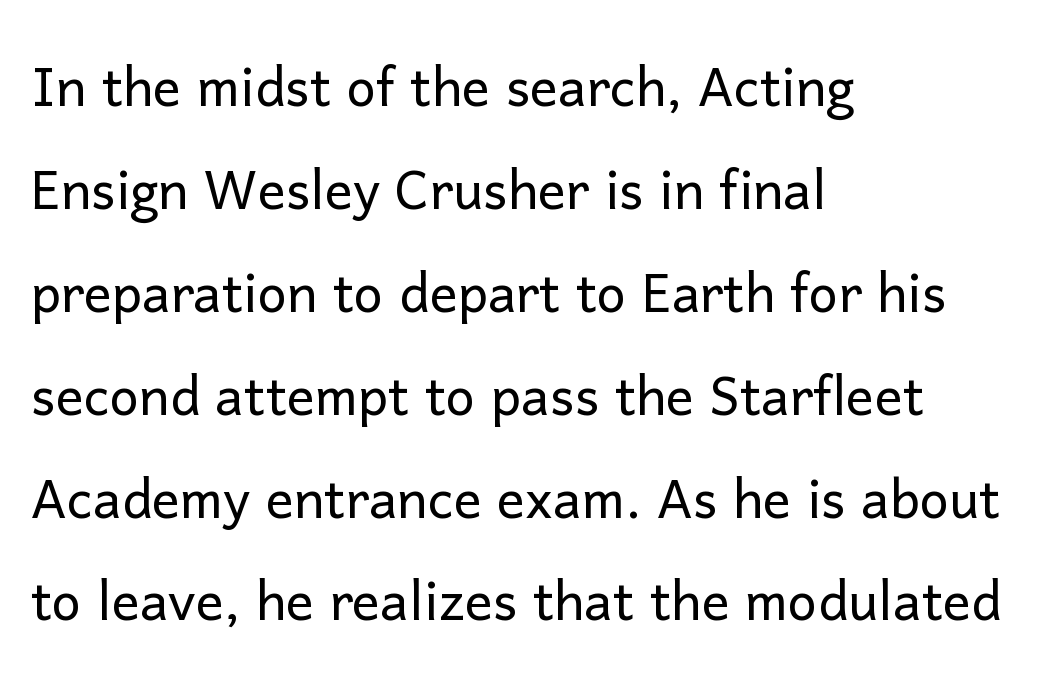
Q: Is the text bold? A: No.
Q: Is the text italic (slanted)? A: No, it is upright.
Q: Is the typeface a serif or a sans-serif typeface? A: Sans-serif.
Q: Is the text underlined? A: No.
Q: How is the paragraph aligned? A: Left-aligned.
Q: Is the spacing between letters normal or unusually wide? A: Normal.
Q: Is the spacing between lines tight, normal or loose? A: Normal.
Q: Width (condensed, normal, or wide)? A: Normal.
Q: Stroke contrast? A: Low.
Q: x-height? A: Medium.
Q: Monospaced? A: No.
